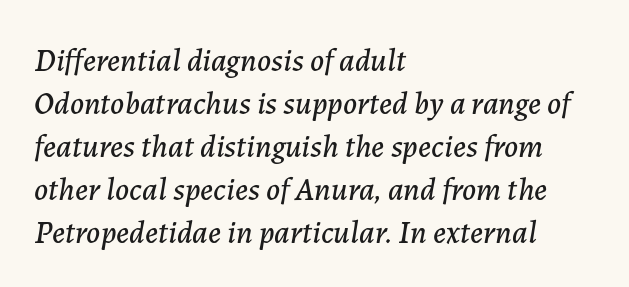
Q: Is the text italic (slanted)? A: Yes, it leans right by about 7 degrees.
Q: Is the text underlined? A: No.
Q: How is the paragraph aligned? A: Left-aligned.
Q: Is the spacing between letters normal or unusually wide? A: Normal.
Q: Is the spacing between lines tight, normal or loose? A: Normal.
Q: Width (condensed, normal, or wide)? A: Normal.
Q: Stroke contrast? A: Low.
Q: x-height? A: Medium.
Q: Monospaced? A: No.
